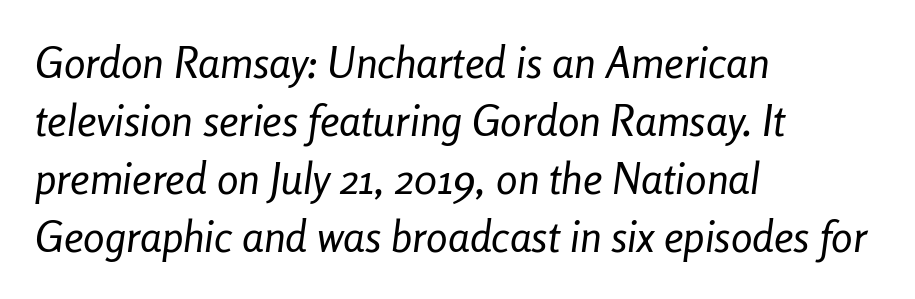
Nothing heavy about these letters — not bold at all. Descenders are the only things crossing below the line. This rendering leaves character spacing at its baseline value. Italic? Definitely — the glyphs are oblique.
